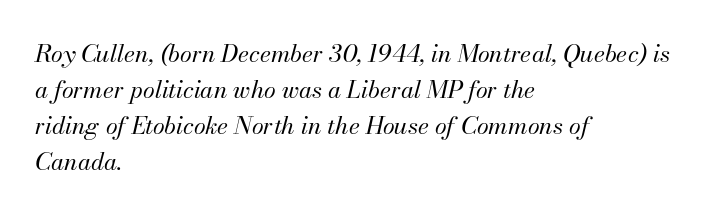
If you measured baseline to baseline, you'd find a middling distance. Left-aligned paragraph, ragged on the right. Italic? Definitely — the glyphs are oblique. The line texture is even and compact thanks to regular tracking. The passage shown is not underscored anywhere.
